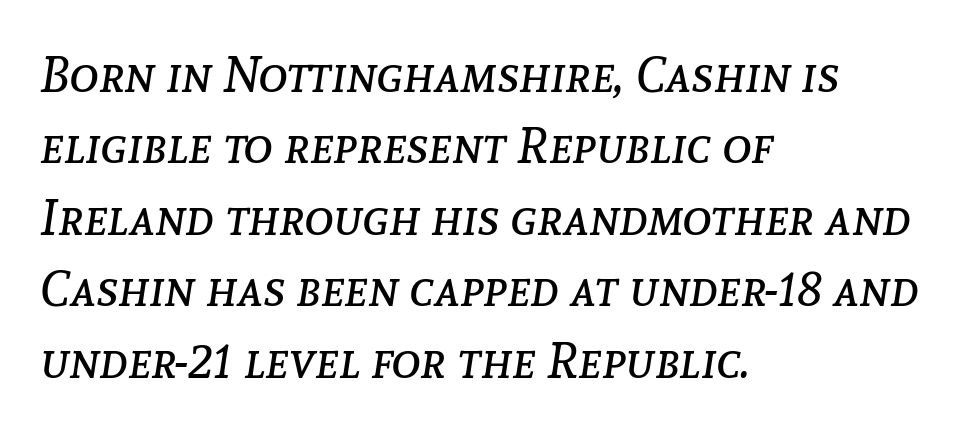
Q: Is the text bold? A: No.
Q: Is the text italic (slanted)? A: Yes, it leans right by about 8 degrees.
Q: Is the text underlined? A: No.
Q: How is the paragraph aligned? A: Left-aligned.
Q: Is the spacing between letters normal or unusually wide? A: Normal.
Q: Is the spacing between lines tight, normal or loose? A: Normal.
Q: Width (condensed, normal, or wide)? A: Normal.
Q: Stroke contrast? A: Low.
Q: x-height? A: Medium.
Q: Monospaced? A: No.
